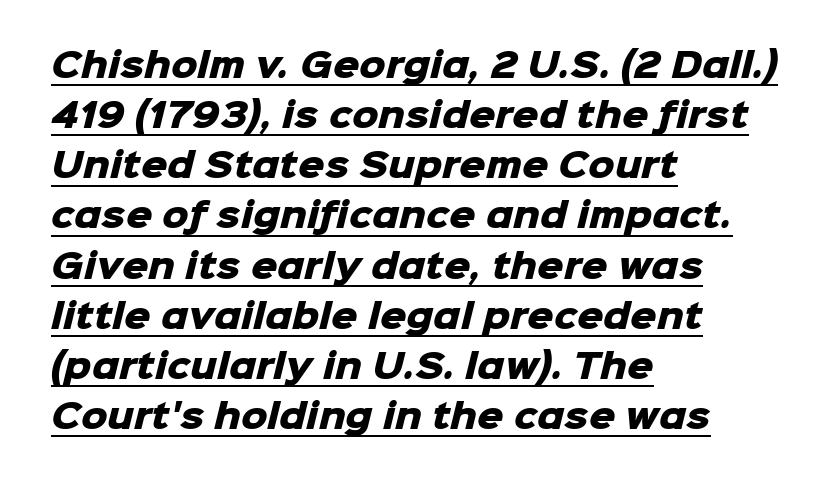
The rag falls on the right side of this text block. You can tell from the bare stems that sans-serif type was used. What's the leading like? Ordinary, nothing unusual. Spacing between characters is what you'd get straight out of the box.
